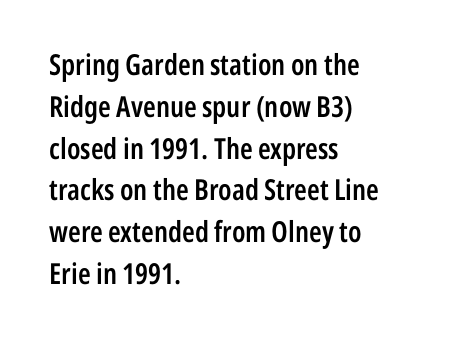
The image shows 29 px semibold, condensed sans-serif type, upright; set left-aligned, normal line spacing (1.44x), normal letter spacing, not underlined; low stroke contrast and a medium x-height.
